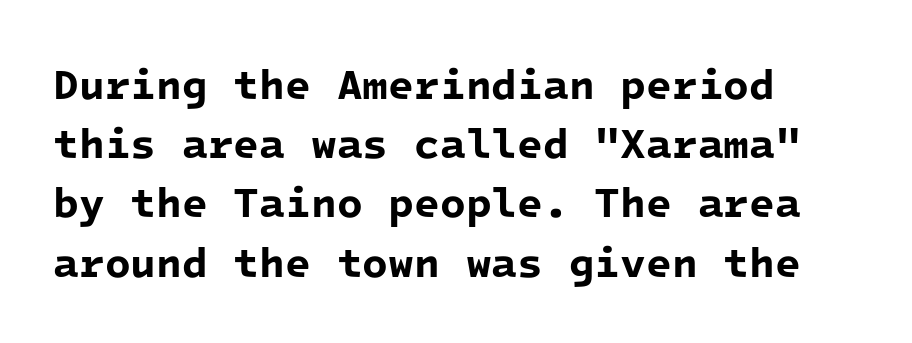
The rag falls on the right side of this text block. In terms of leading, this rendering sits right in the middle. Nope, no serifs anywhere on these letters. No word sits above an underline.
